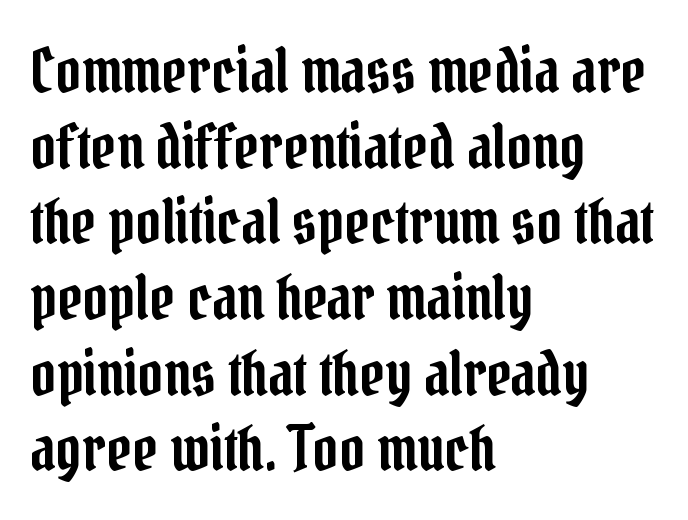
{"serif": "yes", "italic": "no", "width": "condensed", "stroke_contrast": "low", "x_height": "medium", "monospaced": "no", "underline": "no", "align": "left", "line_spacing_ratio": 1.22, "letter_spacing": "normal", "letter_spacing_em": 0.0, "glyph_px": 62}
